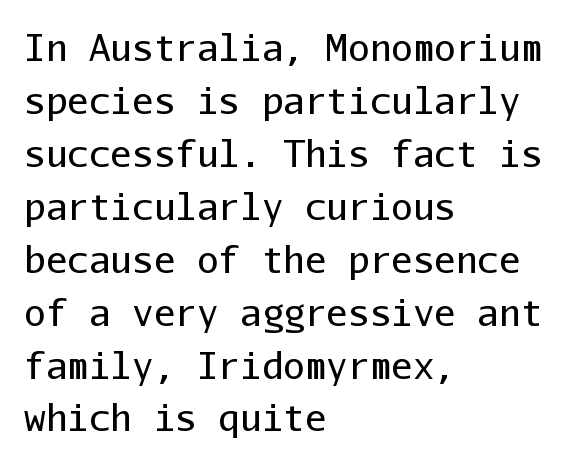
The image shows 36 px regular-weight sans-serif type, upright, monospaced; set left-aligned, normal line spacing (1.47x), normal letter spacing, not underlined; low stroke contrast and a medium x-height.
